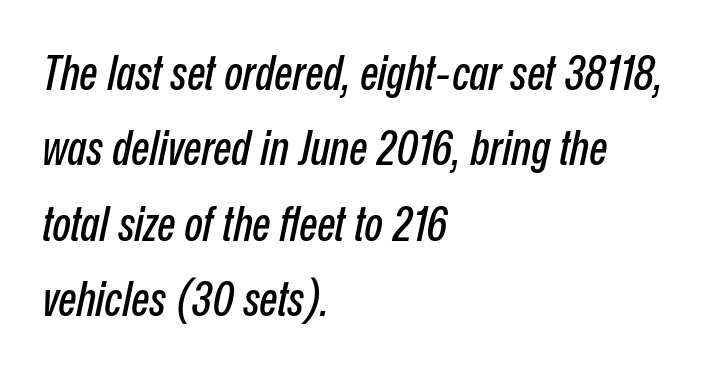
Q: Is the text italic (slanted)? A: Yes, it leans right by about 12 degrees.
Q: Is the text underlined? A: No.
Q: How is the paragraph aligned? A: Left-aligned.
Q: Is the spacing between letters normal or unusually wide? A: Normal.
Q: Is the spacing between lines tight, normal or loose? A: Normal.
Q: Width (condensed, normal, or wide)? A: Condensed.
Q: Stroke contrast? A: Low.
Q: x-height? A: Medium.
Q: Monospaced? A: No.
